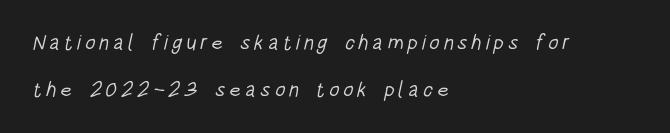
Q: Is the text bold? A: No.
Q: Is the text underlined? A: No.
Q: How is the paragraph aligned? A: Left-aligned.
Q: Is the spacing between lines tight, normal or loose? A: Loose.
